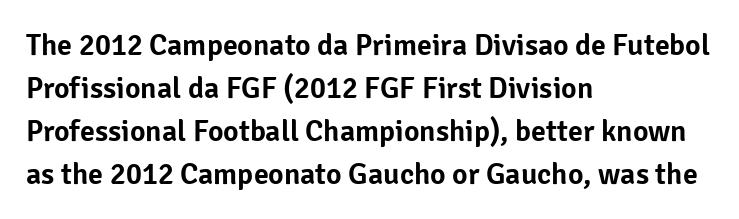
{"serif": "no", "italic": "no", "width": "normal", "stroke_contrast": "low", "x_height": "medium", "monospaced": "no", "underline": "no", "align": "left", "line_spacing": "normal", "line_spacing_ratio": 1.43, "letter_spacing": "normal", "letter_spacing_em": 0.0, "glyph_px": 30}
